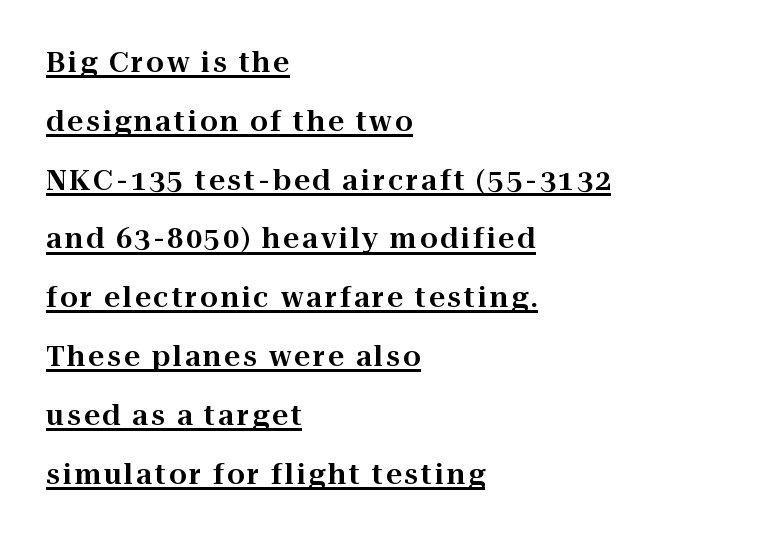
Q: Is the text italic (slanted)? A: No, it is upright.
Q: Is the typeface a serif or a sans-serif typeface? A: Serif.
Q: Is the text underlined? A: Yes.
Q: How is the paragraph aligned? A: Left-aligned.
Q: Is the spacing between lines tight, normal or loose? A: Loose.
Q: Width (condensed, normal, or wide)? A: Normal.
Q: Stroke contrast? A: High.
Q: x-height? A: Medium.
Q: Monospaced? A: No.
